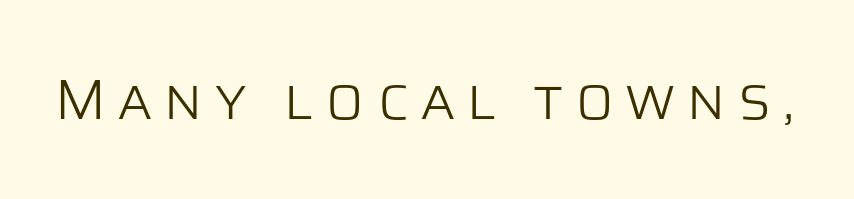
{"serif": "no", "italic": "no", "bold": "no", "weight": "light", "width": "normal", "stroke_contrast": "low", "x_height": "large", "monospaced": "no", "underline": "no", "letter_spacing": "wide", "letter_spacing_em": 0.21, "glyph_px": 56}
